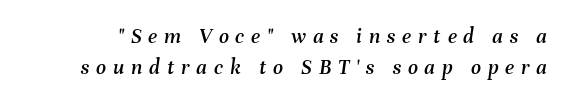
Q: Is the text italic (slanted)? A: Yes, it leans right by about 8 degrees.
Q: Is the text underlined? A: No.
Q: Is the spacing between letters normal or unusually wide? A: Unusually wide.
Q: Is the spacing between lines tight, normal or loose? A: Normal.
